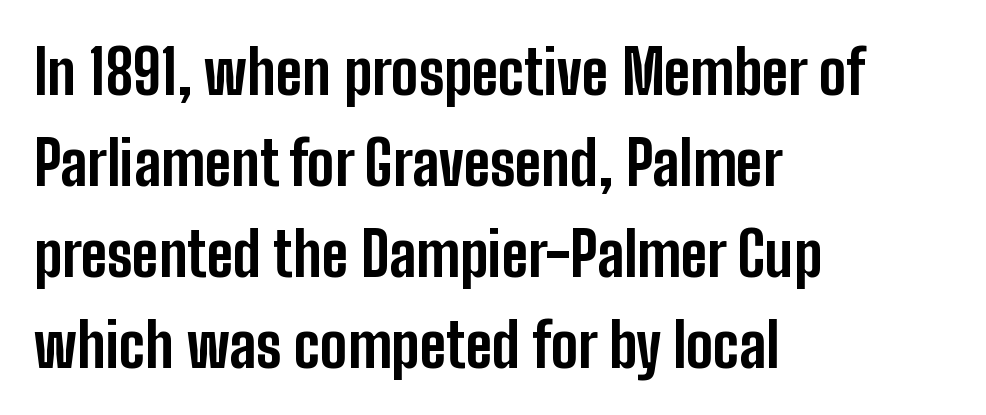
This sample uses an upright cut, with every glyph sitting square on the baseline. Clear beneath every line of the passage. There is no visible air inserted between adjacent glyphs. Chunky letters — that's bold for sure. A typesetter would call this proportional, since set widths differ per character. The setting favours the left margin, as ordinary paragraphs usually do.
